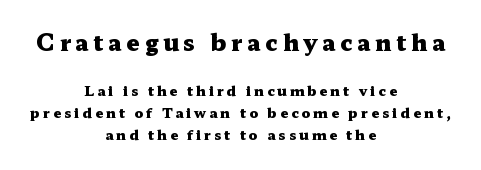
The image shows 23 px bold type, upright; set centered, normal line spacing (1.59x), unusually wide letter spacing (+0.21 em), not underlined; the first (top) block is 1.64x larger.
